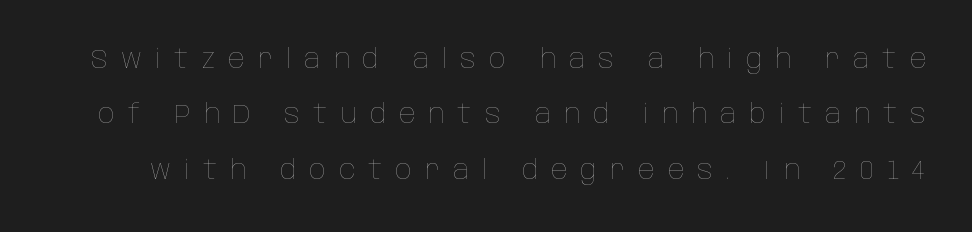
Q: Is the text bold? A: No.
Q: Is the text italic (slanted)? A: No, it is upright.
Q: Is the text underlined? A: No.
Q: Is the spacing between letters normal or unusually wide? A: Unusually wide.
Q: Is the spacing between lines tight, normal or loose? A: Loose.
